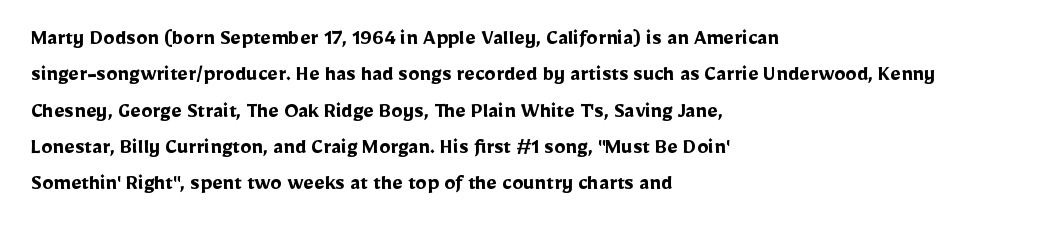
The text block is weighted toward the left margin, trailing off unevenly rightward. These lines carry a lot of weight — the face is fully bold. The letters stand upright; this is a roman face. Each row of text sits above clean, open space. This rendering leaves character spacing at its baseline value.
